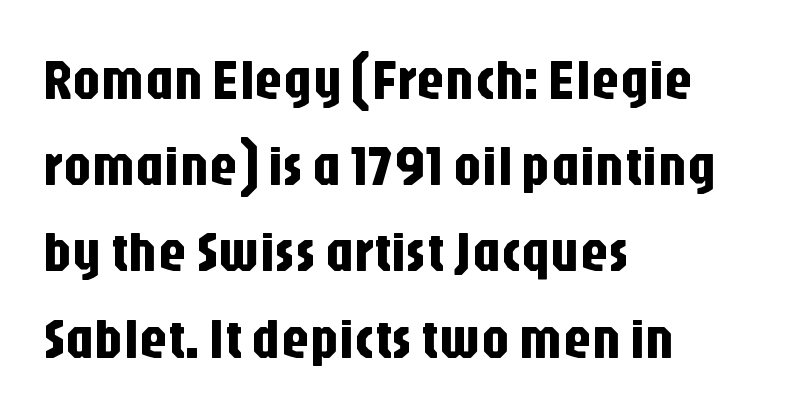
Q: Is the text italic (slanted)? A: No, it is upright.
Q: Is the typeface a serif or a sans-serif typeface? A: Sans-serif.
Q: Is the text underlined? A: No.
Q: How is the paragraph aligned? A: Left-aligned.
Q: Is the spacing between letters normal or unusually wide? A: Normal.
Q: Is the spacing between lines tight, normal or loose? A: Normal.
Q: Width (condensed, normal, or wide)? A: Condensed.
Q: Stroke contrast? A: Low.
Q: x-height? A: Large.
Q: Monospaced? A: No.
